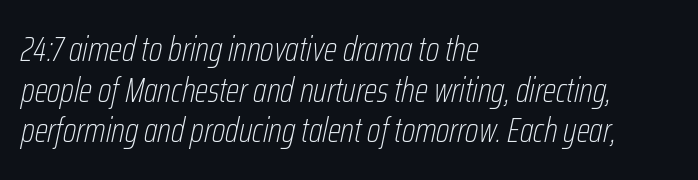
The paragraph has a hard left edge and a soft right edge. Is this a heavy cut? Hardly; it is regular or lighter. Varying glyph widths throughout — classic text-font behaviour. Posture: slanted. Characters follow at the spacing the type designer built in. Only glyphs here, with clear space below each row.
